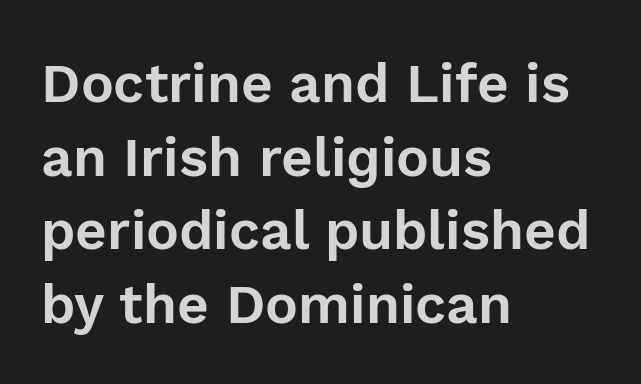
The image shows 55 px sans-serif type, upright; set left-aligned, normal line spacing (1.34x), normal letter spacing, not underlined; a medium x-height.
